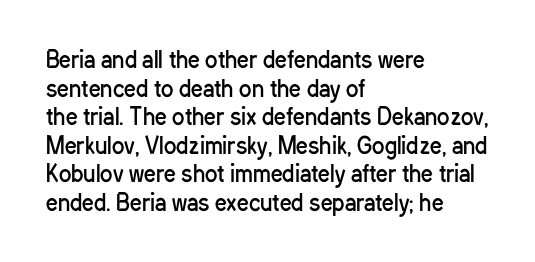
Beneath every word, the page is bare. On a weight scale, this lands at 450 or below. Look at the tracking — it's just the regular setting, nothing added. The typesetter chose a ragged-right arrangement here. Upright lettering throughout.
